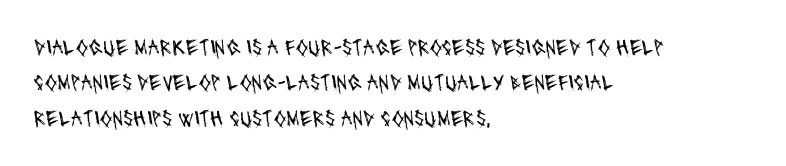
{"bold": "no", "underline": "no", "align": "left", "line_spacing": "normal", "line_spacing_ratio": 1.54, "letter_spacing": "normal", "letter_spacing_em": 0.0, "glyph_px": 23}
